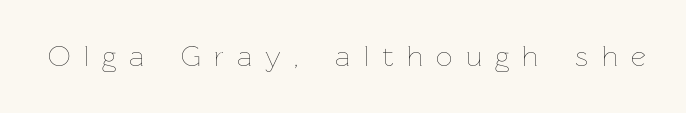
{"italic": "no", "bold": "no", "weight": "thin", "width": "normal", "stroke_contrast": "low", "x_height": "medium", "monospaced": "no", "underline": "no", "letter_spacing": "wide", "letter_spacing_em": 0.46, "glyph_px": 29}
